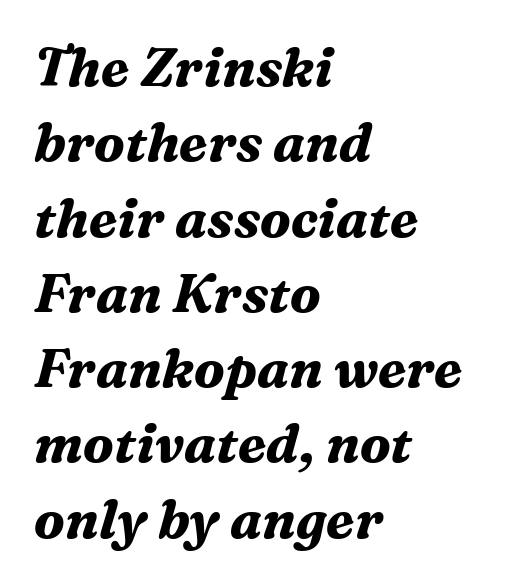
Q: Is the text bold? A: Yes.
Q: Is the text italic (slanted)? A: Yes, it leans right by about 16 degrees.
Q: Is the typeface a serif or a sans-serif typeface? A: Serif.
Q: Is the text underlined? A: No.
Q: How is the paragraph aligned? A: Left-aligned.
Q: Is the spacing between letters normal or unusually wide? A: Normal.
Q: Is the spacing between lines tight, normal or loose? A: Normal.
Q: Width (condensed, normal, or wide)? A: Normal.
Q: Stroke contrast? A: Medium.
Q: x-height? A: Medium.
Q: Monospaced? A: No.
